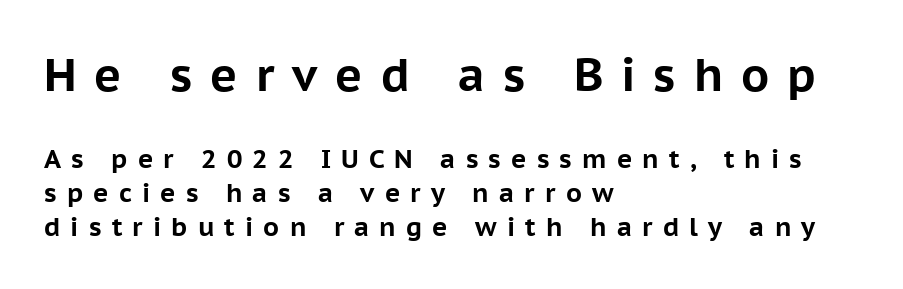
The image shows 46 px bold sans-serif type, upright; set left-aligned, normal line spacing (1.31x), unusually wide letter spacing (+0.39 em), not underlined; the first (top) block is 1.77x larger; low stroke contrast and a medium x-height.
